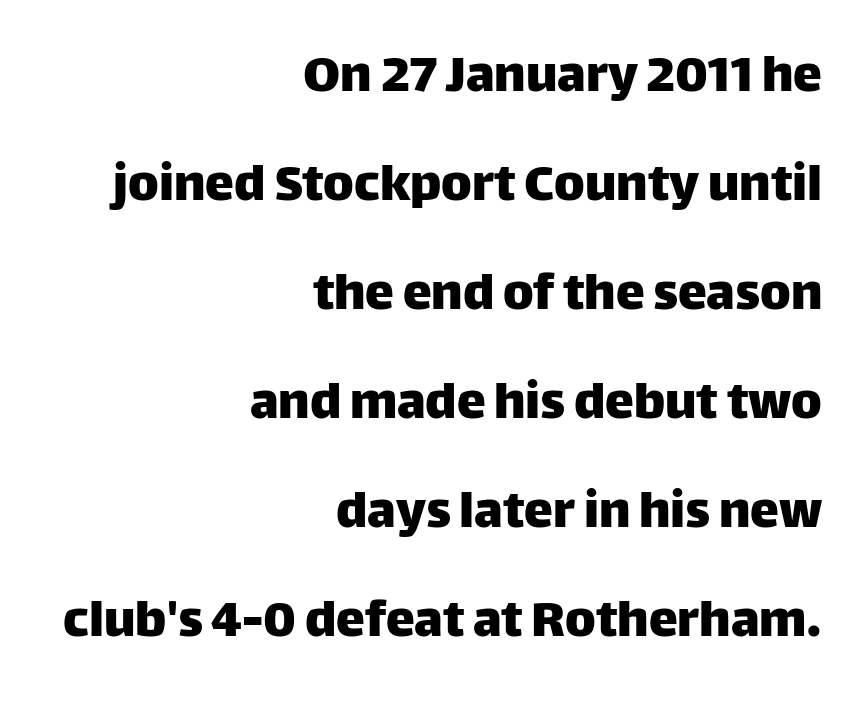
Q: Is the text italic (slanted)? A: No, it is upright.
Q: Is the typeface a serif or a sans-serif typeface? A: Sans-serif.
Q: Is the text underlined? A: No.
Q: How is the paragraph aligned? A: Right-aligned.
Q: Is the spacing between letters normal or unusually wide? A: Normal.
Q: Width (condensed, normal, or wide)? A: Normal.
Q: Stroke contrast? A: Low.
Q: x-height? A: Large.
Q: Monospaced? A: No.
